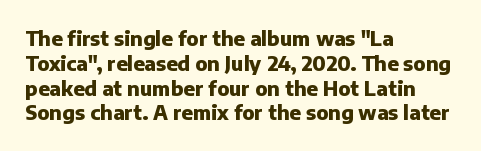
Q: Is the text bold? A: Yes.
Q: Is the text italic (slanted)? A: No, it is upright.
Q: Is the text underlined? A: No.
Q: How is the paragraph aligned? A: Left-aligned.
Q: Is the spacing between letters normal or unusually wide? A: Normal.
